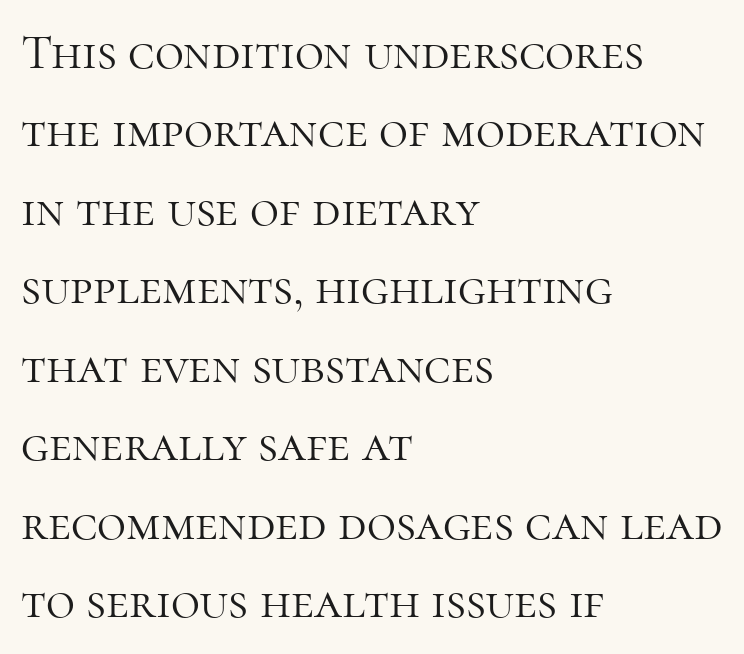
The image shows 50 px light serif type, upright; set left-aligned, normal line spacing (1.57x), normal letter spacing, not underlined; high stroke contrast and a medium x-height.
